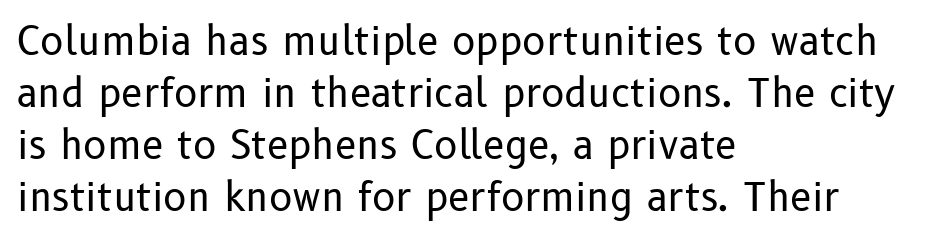
Q: Is the text bold? A: No.
Q: Is the text italic (slanted)? A: No, it is upright.
Q: Is the typeface a serif or a sans-serif typeface? A: Sans-serif.
Q: Is the text underlined? A: No.
Q: How is the paragraph aligned? A: Left-aligned.
Q: Is the spacing between letters normal or unusually wide? A: Normal.
Q: Is the spacing between lines tight, normal or loose? A: Normal.
Q: Width (condensed, normal, or wide)? A: Normal.
Q: Stroke contrast? A: Low.
Q: x-height? A: Medium.
Q: Monospaced? A: No.
